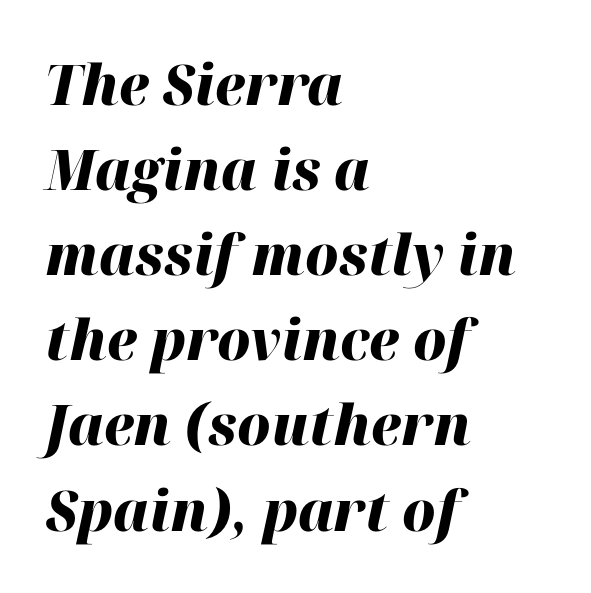
The image shows 56 px heavy type, italic (leaning right); set left-aligned, normal line spacing (1.52x), normal letter spacing, not underlined; high stroke contrast and a medium x-height.
